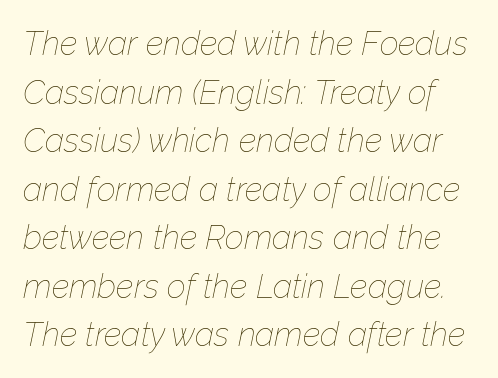
The image shows 33 px thin type, italic (leaning right); set normal line spacing (1.47x), normal letter spacing, not underlined; low stroke contrast and a medium x-height.
